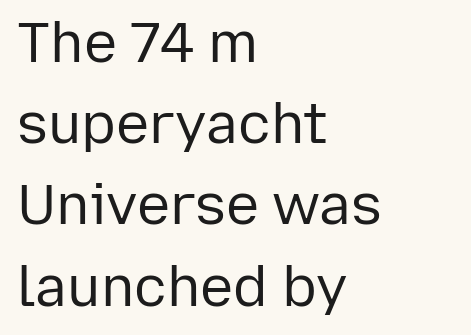
The image shows 56 px regular-weight sans-serif type, upright; set left-aligned, normal line spacing (1.45x), normal letter spacing, not underlined; low stroke contrast and a medium x-height.
